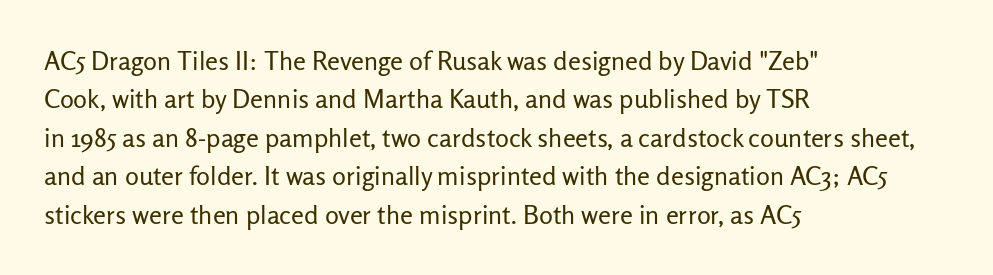
Leftover space on each line is placed entirely after the last word. The font sits on the lighter half of the weight spectrum, regular included. Here the glyphs are tracked normally, forming tight word shapes. Evenly set lines give the paragraph a standard silhouette. The area under the type is left untouched. The letters stand upright; this is a roman face.
